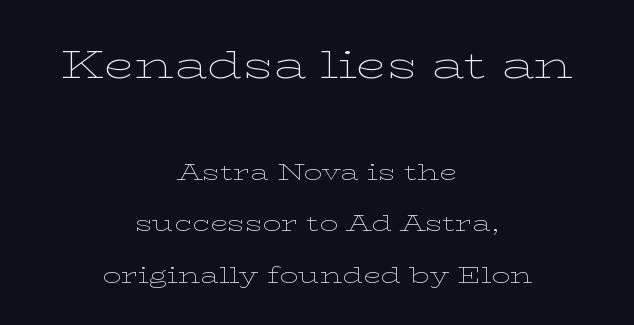
Here the designer chose a conventional face with non-uniform glyph widths. Nope, not italic — everything's standing straight. This block would shrink considerably if given ordinary leading; it's expanded now. No extra ink here — the face is not bold. Scale decreases going downward across the two blocks. Underline: absent.
